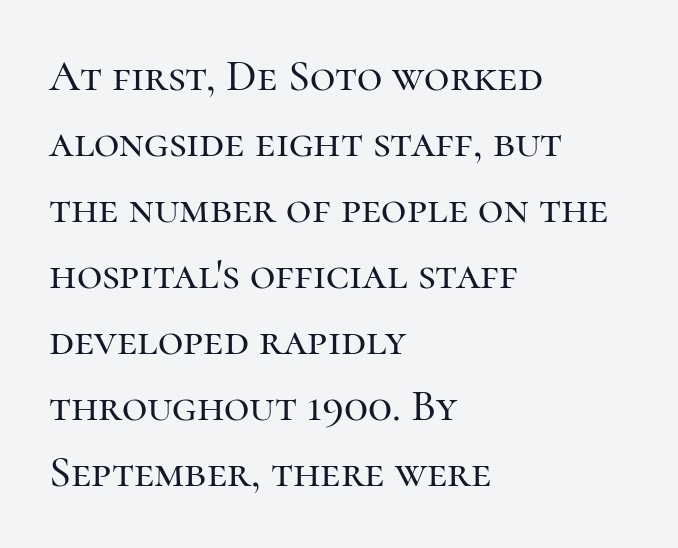
The image shows 44 px serif type, upright; set left-aligned, normal line spacing (1.5x), normal letter spacing, not underlined; high stroke contrast and a medium x-height.
